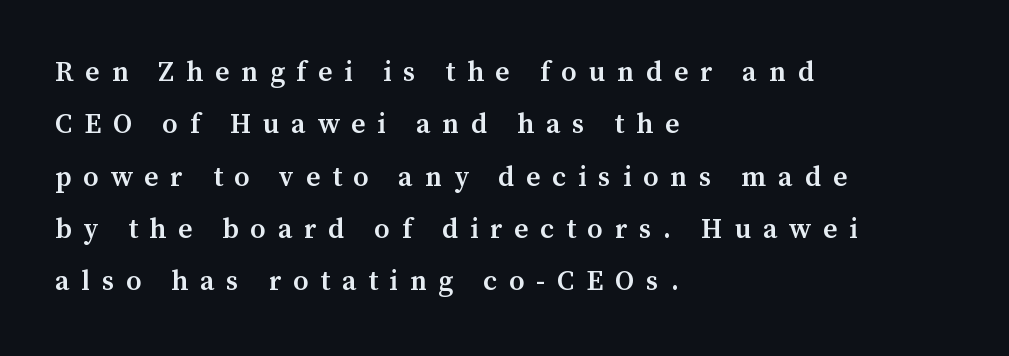
{"serif": "yes", "italic": "no", "bold": "semi", "weight": "semibold", "width": "normal", "stroke_contrast": "medium", "x_height": "medium", "monospaced": "no", "underline": "no", "align": "left", "line_spacing_ratio": 1.87, "letter_spacing": "wide", "letter_spacing_em": 0.42, "glyph_px": 28}
